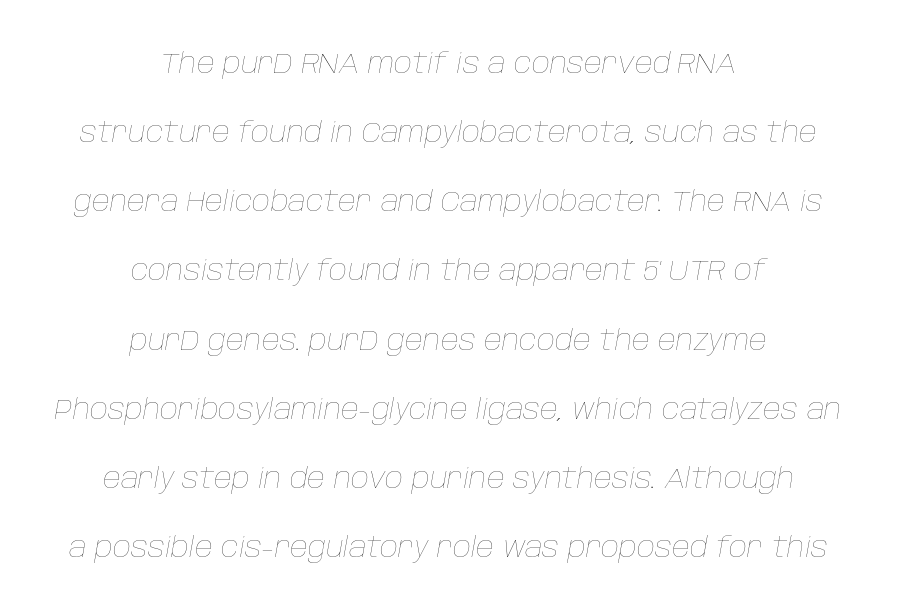
{"italic": "yes", "lean": "right", "slant_degrees": 10, "bold": "no", "weight": "thin", "width": "normal", "stroke_contrast": "low", "x_height": "large", "monospaced": "no", "underline": "no", "align": "center", "line_spacing": "loose", "line_spacing_ratio": 2.47, "letter_spacing": "normal", "letter_spacing_em": 0.0, "glyph_px": 28}
